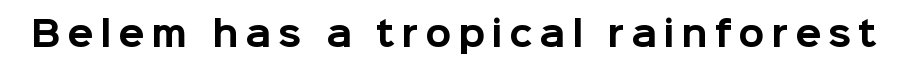
The image shows 34 px bold sans-serif type, upright; set unusually wide letter spacing (+0.2 em), not underlined; low stroke contrast and a medium x-height.
